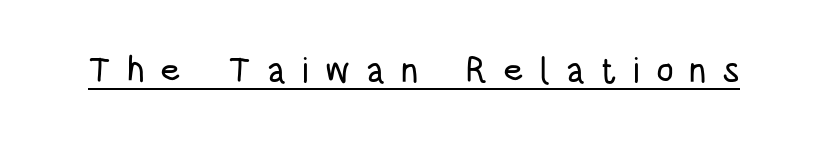
Q: Is the text italic (slanted)? A: No, it is upright.
Q: Is the typeface a serif or a sans-serif typeface? A: Sans-serif.
Q: Is the text underlined? A: Yes.
Q: Is the spacing between letters normal or unusually wide? A: Unusually wide.
Q: Width (condensed, normal, or wide)? A: Condensed.
Q: Stroke contrast? A: Low.
Q: x-height? A: Large.
Q: Monospaced? A: No.
